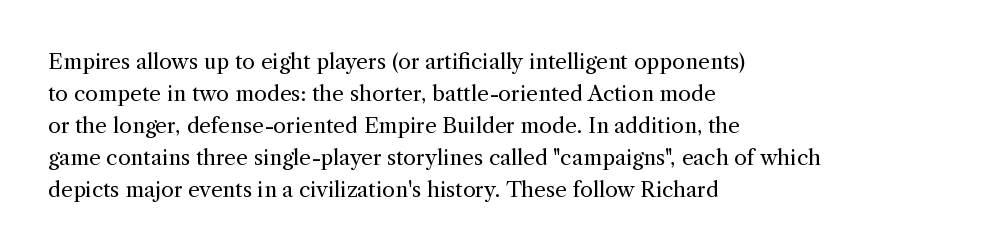
Vertical strokes here are truly vertical. The paragraph has a hard left edge and a soft right edge. The rendering uses a moderate line-height, typical for paragraphs. The cut favours lightness, reaching ordinary text weight at its darkest.
